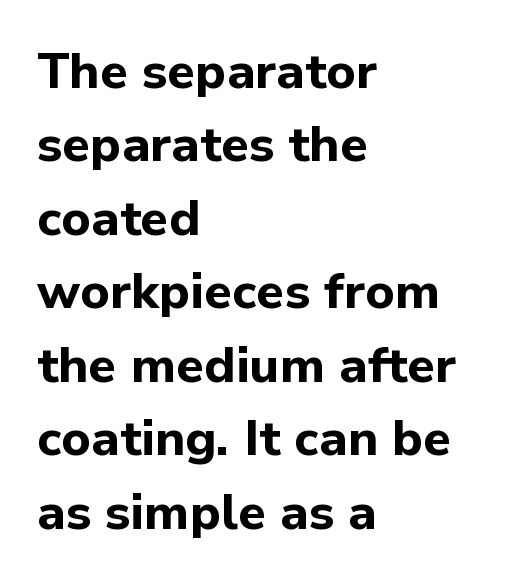
Q: Is the text bold? A: Yes.
Q: Is the text italic (slanted)? A: No, it is upright.
Q: Is the typeface a serif or a sans-serif typeface? A: Sans-serif.
Q: Is the text underlined? A: No.
Q: How is the paragraph aligned? A: Left-aligned.
Q: Is the spacing between letters normal or unusually wide? A: Normal.
Q: Is the spacing between lines tight, normal or loose? A: Normal.
Q: Width (condensed, normal, or wide)? A: Normal.
Q: Stroke contrast? A: Low.
Q: x-height? A: Medium.
Q: Monospaced? A: No.
